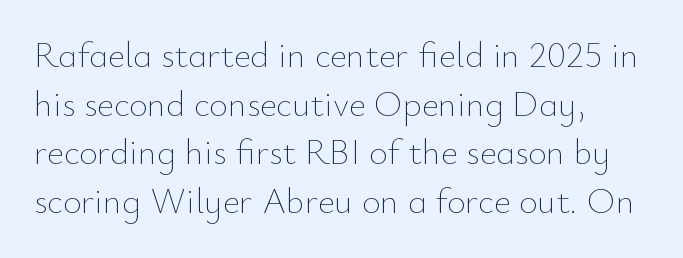
{"italic": "no", "bold": "no", "weight": "thin", "width": "normal", "stroke_contrast": "low", "x_height": "small", "monospaced": "no", "underline": "no", "align": "left", "line_spacing": "normal", "line_spacing_ratio": 1.35, "letter_spacing": "normal", "letter_spacing_em": 0.0, "glyph_px": 36}
